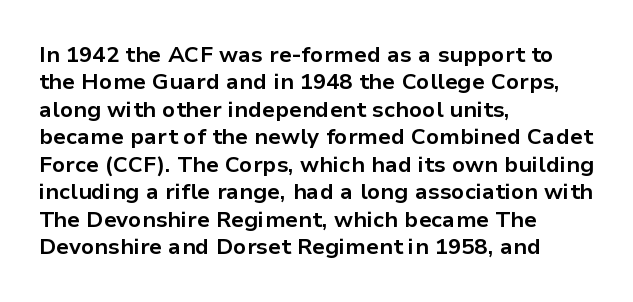
Only glyphs here, with clear space below each row. The type sits square on the baseline with zero lean. Short note: letters normally spaced. Summary of vertical rhythm: regular, with standard interline spacing. Thick stems and heavy bowls — unmistakably bold. Short and long lines alike share a common starting point at left.
